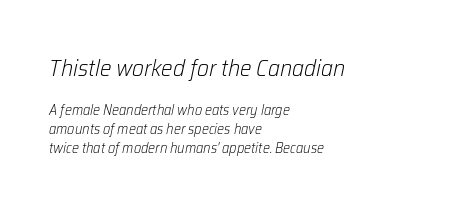
{"italic": "yes", "lean": "right", "slant_degrees": 12, "bold": "no", "underline": "no", "align": "left", "line_spacing": "normal", "line_spacing_ratio": 1.37, "letter_spacing": "normal", "letter_spacing_em": 0.0, "larger_block": "first", "size_ratio": 1.64, "glyph_px": 23}
